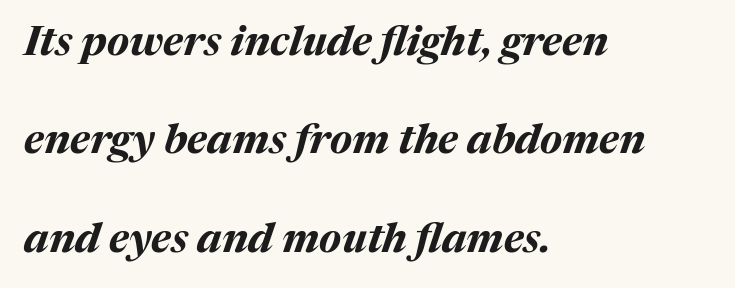
Q: Is the text bold? A: Yes.
Q: Is the text italic (slanted)? A: Yes, it leans right by about 17 degrees.
Q: Is the text underlined? A: No.
Q: How is the paragraph aligned? A: Left-aligned.
Q: Is the spacing between letters normal or unusually wide? A: Normal.
Q: Is the spacing between lines tight, normal or loose? A: Loose.
Q: Width (condensed, normal, or wide)? A: Normal.
Q: Stroke contrast? A: Medium.
Q: x-height? A: Medium.
Q: Monospaced? A: No.
